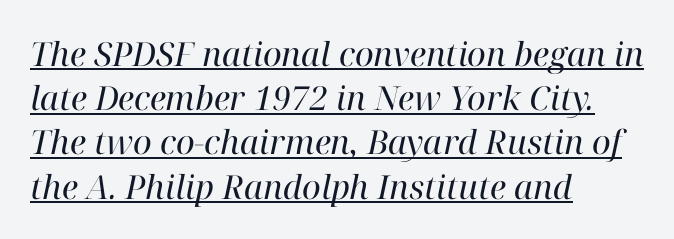
{"serif": "yes", "italic": "yes", "lean": "right", "slant_degrees": 12, "bold": "no", "weight": "regular", "width": "normal", "stroke_contrast": "high", "x_height": "medium", "monospaced": "no", "underline": "yes", "align": "left", "line_spacing": "normal", "line_spacing_ratio": 1.34, "letter_spacing": "normal", "letter_spacing_em": 0.0, "glyph_px": 33}
